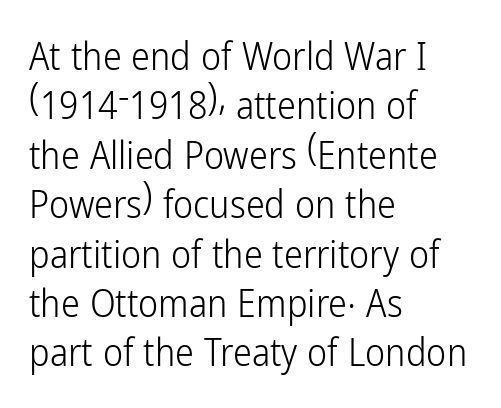
The image shows 38 px light, condensed sans-serif type, upright; set left-aligned, normal line spacing (1.3x), normal letter spacing, not underlined; low stroke contrast and a medium x-height.
